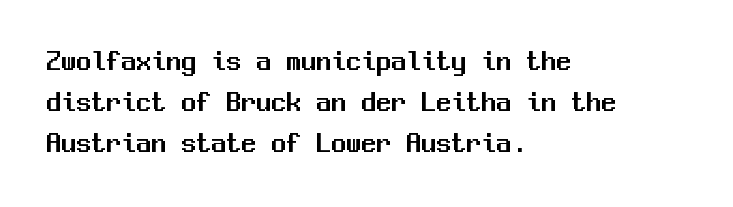
Regarding serifs, this sample does without them. Where is the straight margin? On the left. Underline: absent. The letterforms sit shoulder to shoulder at normal distance. Designer's note — italics off, roman on. Fixed-width glyphs throughout — classic coding-font behaviour.
